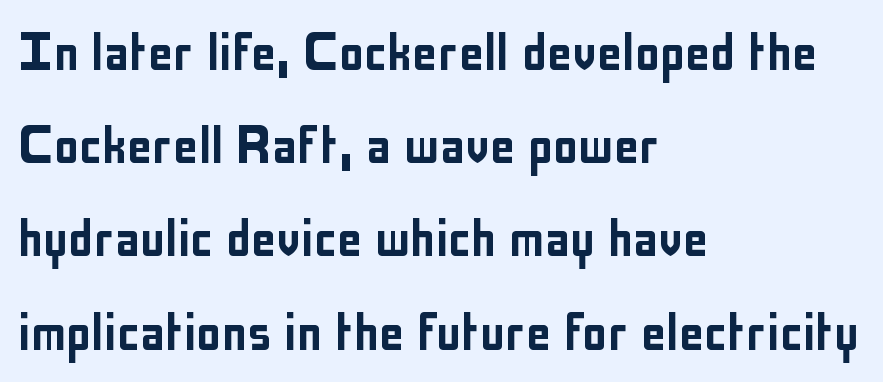
Q: Is the text italic (slanted)? A: No, it is upright.
Q: Is the typeface a serif or a sans-serif typeface? A: Sans-serif.
Q: Is the text underlined? A: No.
Q: How is the paragraph aligned? A: Left-aligned.
Q: Is the spacing between letters normal or unusually wide? A: Normal.
Q: Is the spacing between lines tight, normal or loose? A: Normal.
Q: Width (condensed, normal, or wide)? A: Condensed.
Q: Stroke contrast? A: Low.
Q: x-height? A: Medium.
Q: Monospaced? A: No.
